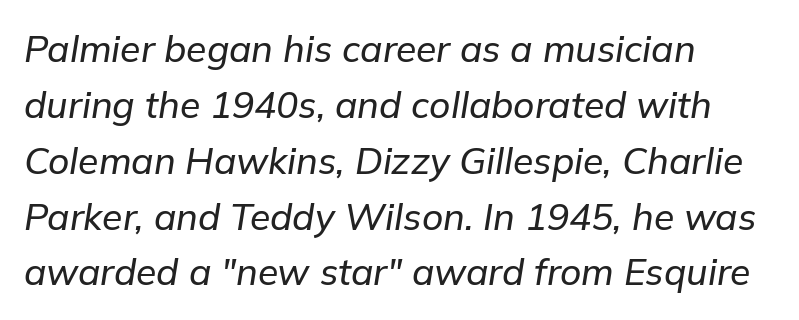
Q: Is the text italic (slanted)? A: Yes, it leans right by about 9 degrees.
Q: Is the text underlined? A: No.
Q: How is the paragraph aligned? A: Left-aligned.
Q: Is the spacing between letters normal or unusually wide? A: Normal.
Q: Is the spacing between lines tight, normal or loose? A: Normal.
Q: Width (condensed, normal, or wide)? A: Normal.
Q: Stroke contrast? A: Low.
Q: x-height? A: Medium.
Q: Monospaced? A: No.
